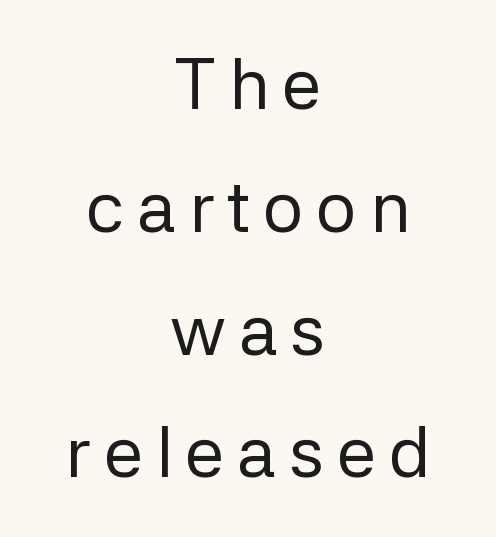
The image shows 71 px regular-weight sans-serif type, upright; set centered, line spacing 1.73x, not underlined; low stroke contrast and a medium x-height.
